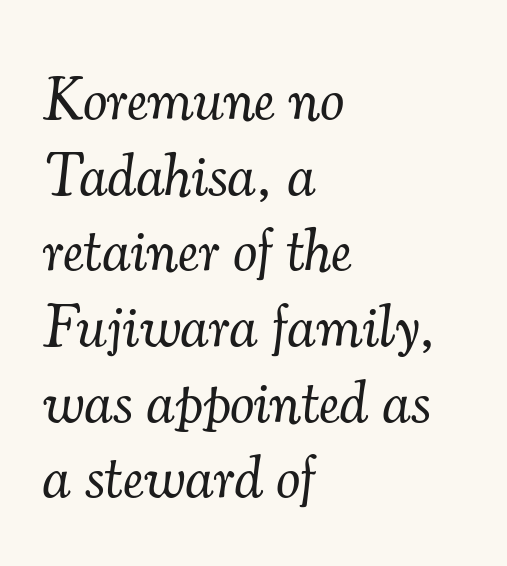
No chunkiness to these letters — they're not bold. Observe the ordinary spacing: letters are neighbours, not strangers. Glance below the letters and you will spot only blank space. Classification — serif. Rendered with sloped, italic letterforms.
